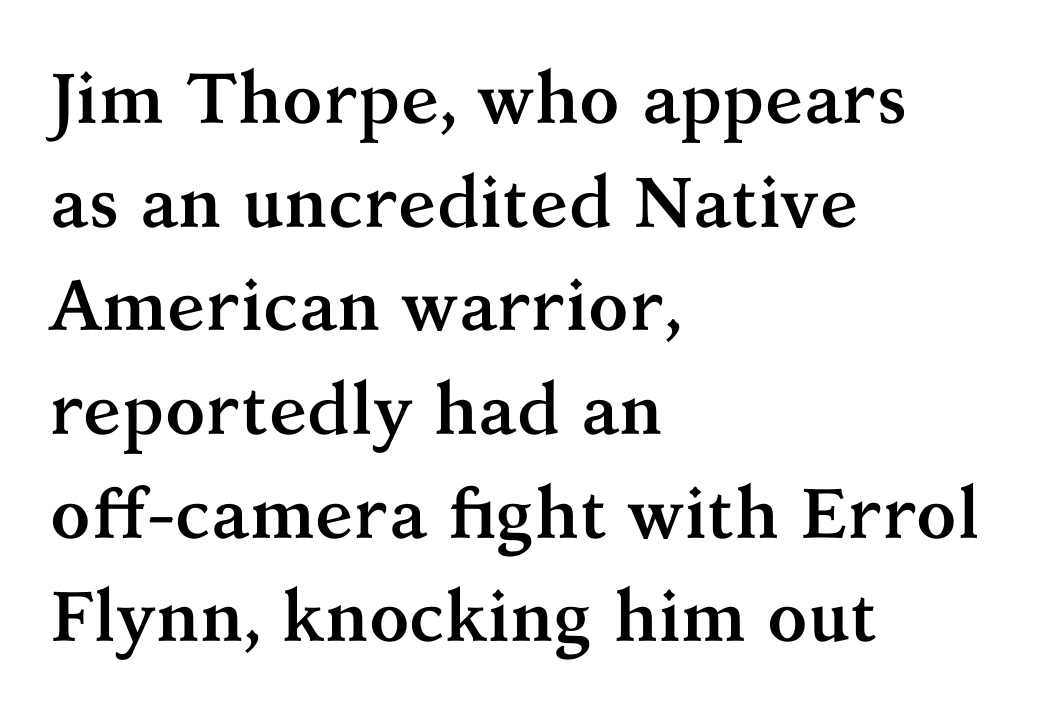
A normal amount of white space separates one row of letters from the next. Are there feet on the stems? There are — it's a serif. Bare-footed words on every line. The strokes are fattened all the way to bold. The rendering anchors every line to the left-hand side.
